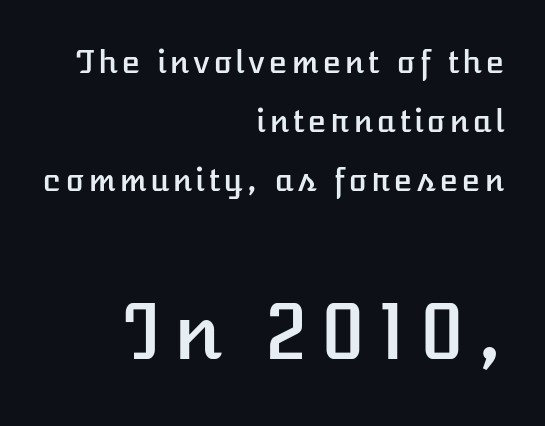
{"italic": "no", "width": "normal", "stroke_contrast": "low", "x_height": "medium", "monospaced": "no", "underline": "no", "align": "right", "line_spacing": "loose", "line_spacing_ratio": 1.91, "larger_block": "second", "size_ratio": 2.48, "glyph_px": 77}
